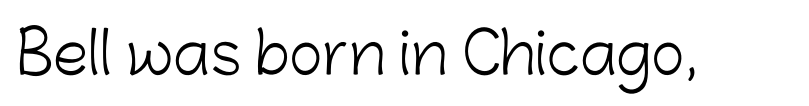
Ascenders rise straight up at ninety degrees. The area under the type is left untouched. Do the characters align in a grid? No, the font is proportional. This sample uses plain, unmodified letter spacing. Classification — sans serif. The passage shown is not bold in any degree.
